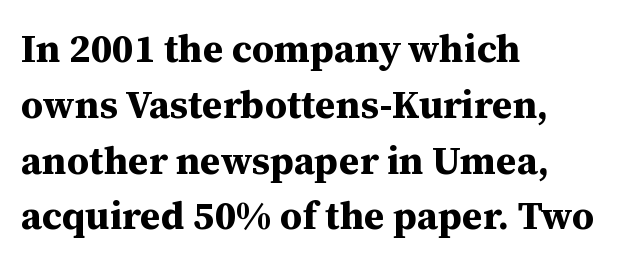
The image shows 39 px bold serif type, upright; set left-aligned, normal line spacing (1.43x), normal letter spacing, not underlined; medium stroke contrast and a medium x-height.
